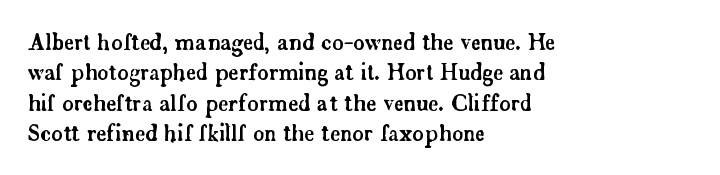
The image shows 22 px text type, upright; set left-aligned, normal line spacing (1.38x), normal letter spacing, not underlined.
